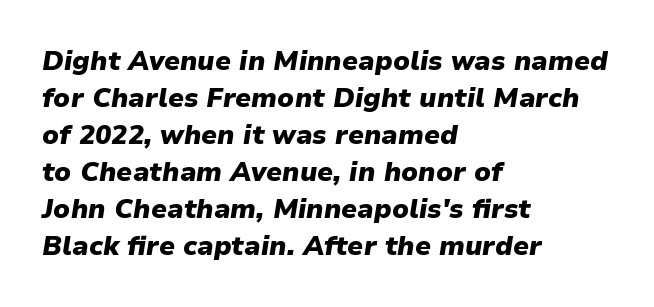
The image shows 27 px bold type, italic (leaning right); set left-aligned, normal line spacing (1.37x), normal letter spacing, not underlined.
